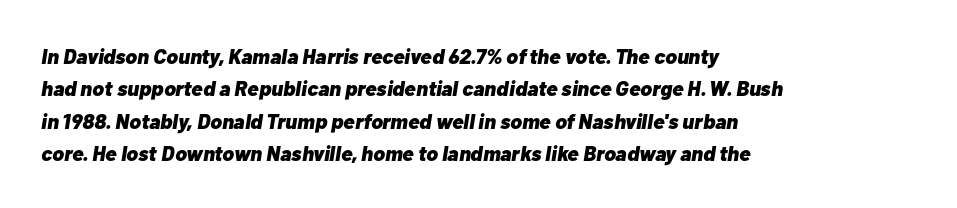
{"italic": "yes", "lean": "right", "slant_degrees": 10, "bold": "yes", "underline": "no", "align": "left", "line_spacing": "normal", "line_spacing_ratio": 1.54, "letter_spacing": "normal", "letter_spacing_em": 0.0, "glyph_px": 21}
